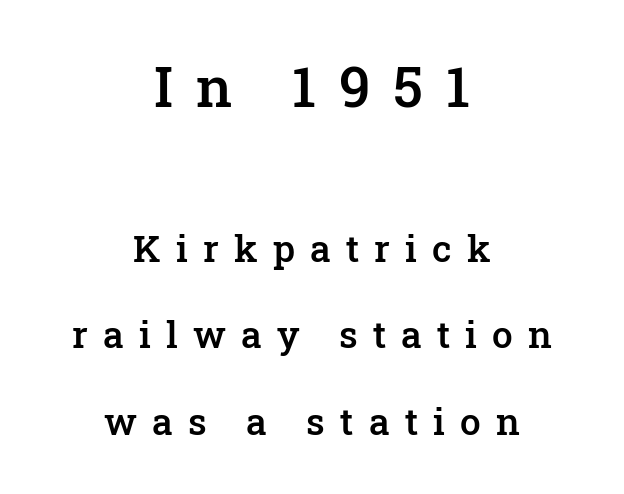
{"serif": "yes", "italic": "no", "bold": "semi", "weight": "semibold", "width": "normal", "stroke_contrast": "low", "x_height": "medium", "monospaced": "no", "underline": "no", "align": "center", "line_spacing": "loose", "line_spacing_ratio": 2.33, "letter_spacing": "wide", "letter_spacing_em": 0.41, "larger_block": "first", "size_ratio": 1.51, "glyph_px": 56}
